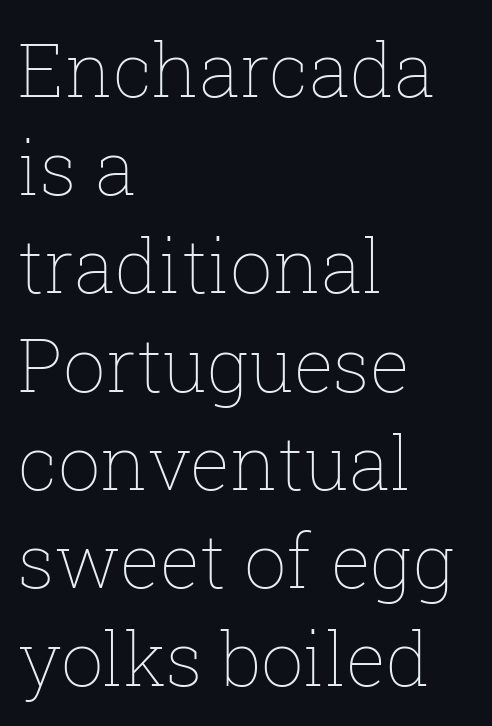
Unmarked baselines from the first word to the last. In CSS terms this would be text-align: left. A typesetter would call this proportional, since set widths differ per character. Weight: not bold — regular or lighter.
